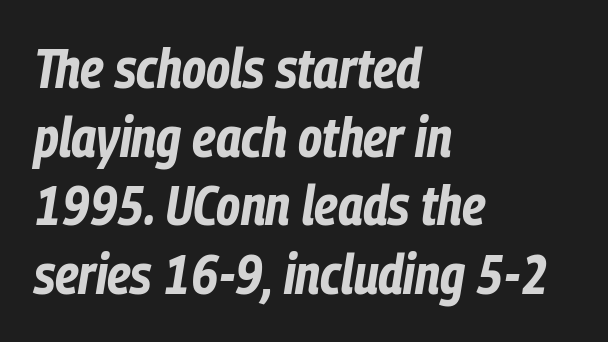
Q: Is the text bold? A: Yes.
Q: Is the text italic (slanted)? A: Yes, it leans right by about 9 degrees.
Q: Is the text underlined? A: No.
Q: How is the paragraph aligned? A: Left-aligned.
Q: Is the spacing between letters normal or unusually wide? A: Normal.
Q: Is the spacing between lines tight, normal or loose? A: Normal.
Q: Width (condensed, normal, or wide)? A: Condensed.
Q: Stroke contrast? A: Low.
Q: x-height? A: Medium.
Q: Monospaced? A: No.
